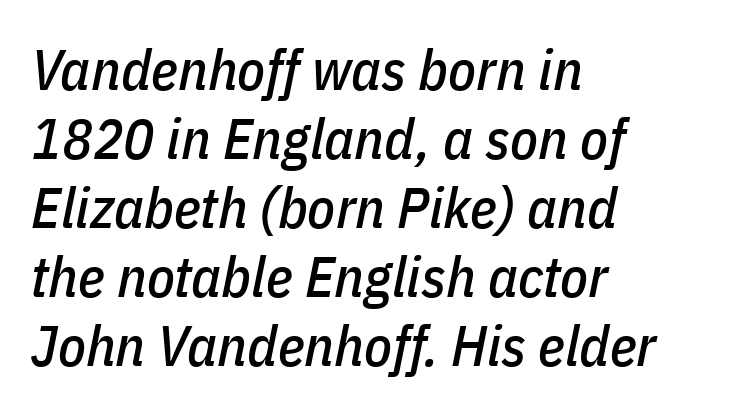
Honestly, the letter spacing is just normal — you wouldn't notice it. Descender tails drop into unmarked territory. Casual observation: everything's shoved over to the left. An italicized treatment has been applied to the whole sample.
